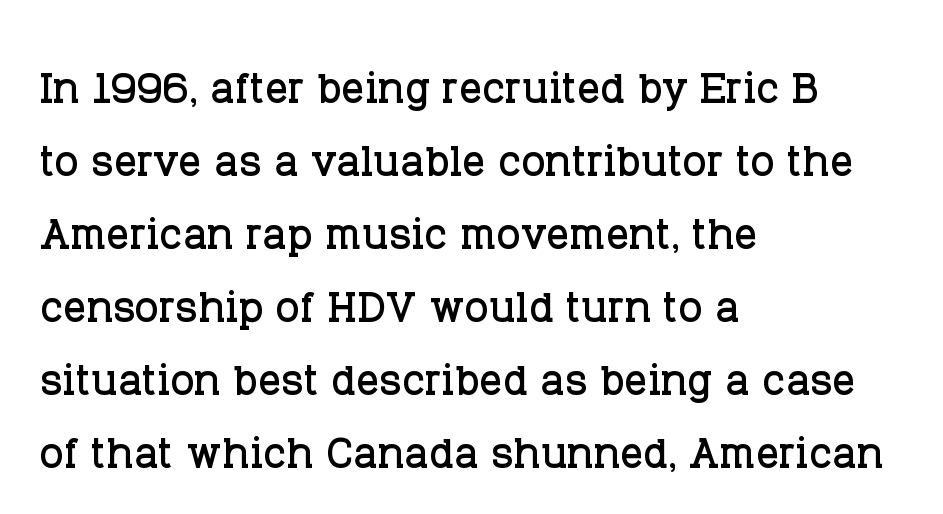
Q: Is the text italic (slanted)? A: No, it is upright.
Q: Is the typeface a serif or a sans-serif typeface? A: Serif.
Q: Is the text underlined? A: No.
Q: How is the paragraph aligned? A: Left-aligned.
Q: Is the spacing between letters normal or unusually wide? A: Normal.
Q: Is the spacing between lines tight, normal or loose? A: Normal.
Q: Width (condensed, normal, or wide)? A: Normal.
Q: Stroke contrast? A: Low.
Q: x-height? A: Large.
Q: Monospaced? A: No.
